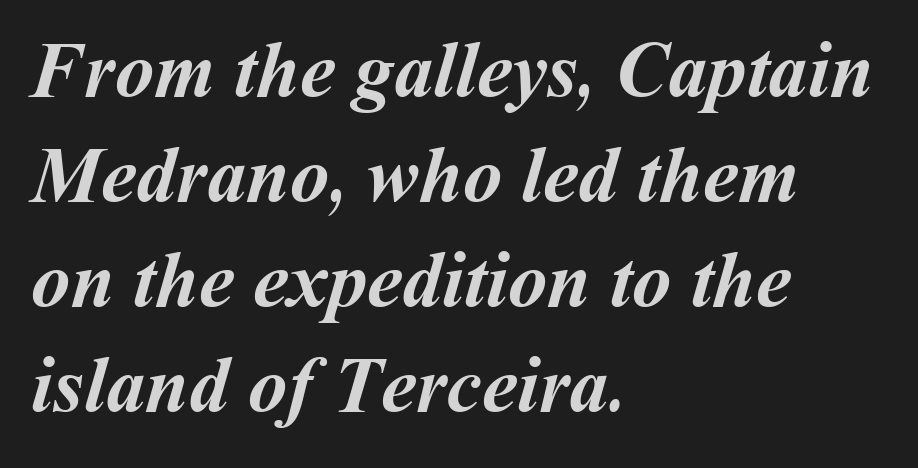
Honestly, there is no underline to notice here at all. How heavy is the stroke? Heavy — this is a bold. Does the copy run flush right? No — it runs flush left. Line spacing here is normal. Spacing verdict: proportional, widths tailored to each character. You could call the tracking neutral — neither tight nor loose.
